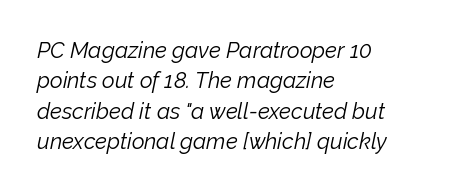
Look at the tracking — it's just the regular setting, nothing added. This reads as an unemphasized weight, regular at the heaviest. This rendering uses left alignment, leaving the right contour irregular. Posture: slanted. Any mark beneath the type? The region is blank. Horizontal bands of white between lines are of average thickness.
